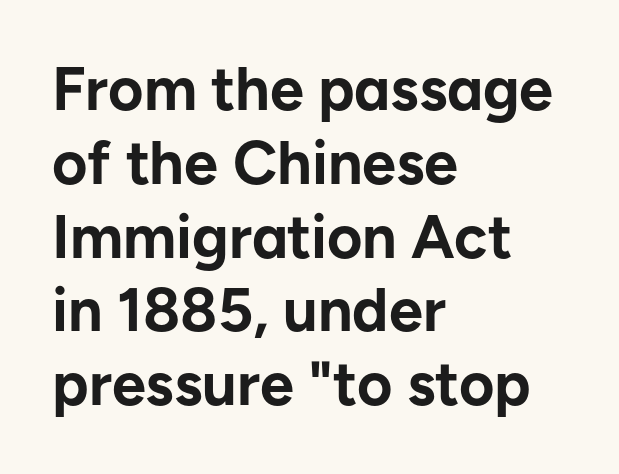
This rendering features lettering with no underline. You could call the tracking neutral — neither tight nor loose. It's the straight-up-and-down kind of type. Do the characters align in a grid? No, the font is proportional.
